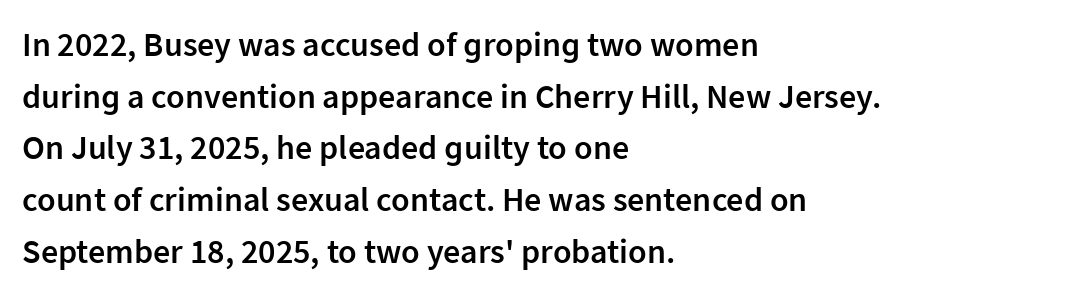
The image shows 34 px semibold sans-serif type, upright; set left-aligned, normal line spacing (1.52x), normal letter spacing, not underlined; low stroke contrast and a medium x-height.
